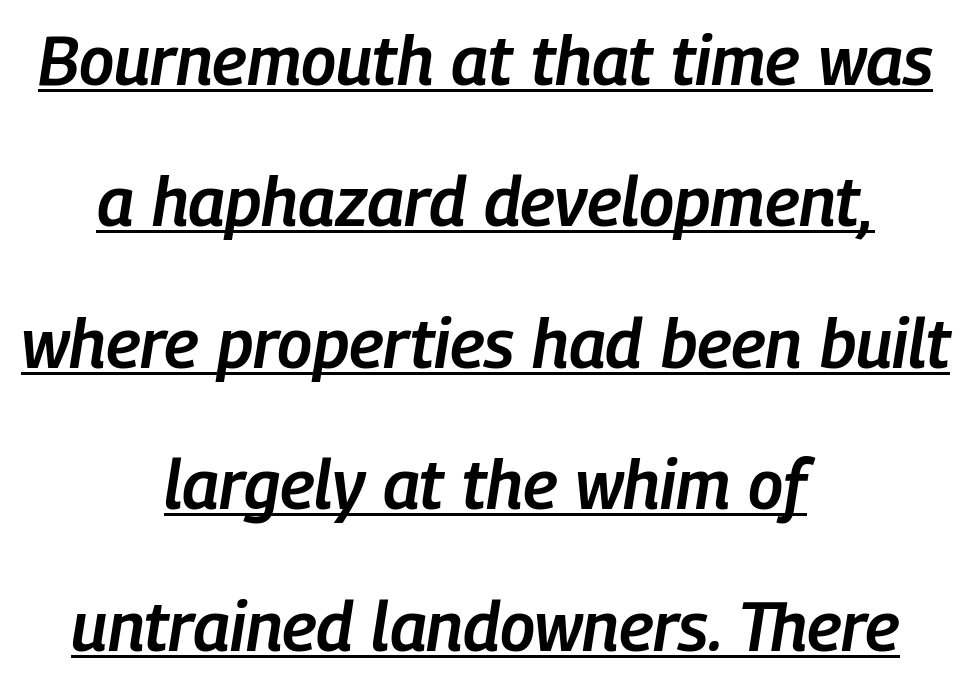
The lines in this sample share a center point and differ in where they start and stop. Compared with typical paragraphs, the rows here are farther apart. You can tell it's italic because the verticals aren't actually vertical. In terms of weight, the rendering is demibold, just under bold.
